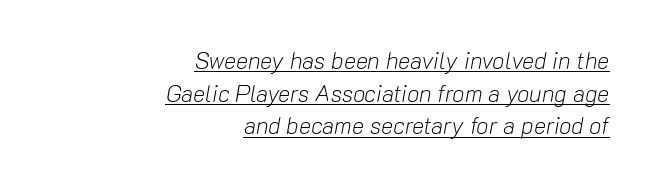
Q: Is the text bold? A: No.
Q: Is the text italic (slanted)? A: Yes, it leans right by about 10 degrees.
Q: Is the text underlined? A: Yes.
Q: How is the paragraph aligned? A: Right-aligned.
Q: Is the spacing between letters normal or unusually wide? A: Normal.
Q: Is the spacing between lines tight, normal or loose? A: Normal.
